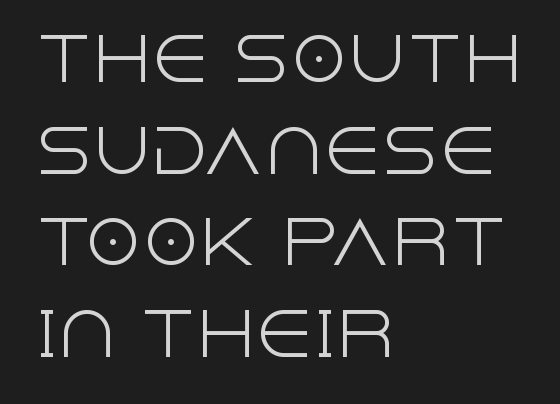
Q: Is the text bold? A: No.
Q: Is the text italic (slanted)? A: No, it is upright.
Q: Is the typeface a serif or a sans-serif typeface? A: Sans-serif.
Q: Is the text underlined? A: No.
Q: How is the paragraph aligned? A: Left-aligned.
Q: Is the spacing between letters normal or unusually wide? A: Normal.
Q: Is the spacing between lines tight, normal or loose? A: Normal.
Q: Width (condensed, normal, or wide)? A: Normal.
Q: x-height? A: Large.
Q: Monospaced? A: No.
